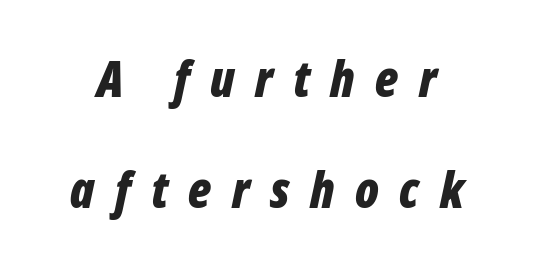
Q: Is the text bold? A: Yes.
Q: Is the text italic (slanted)? A: Yes, it leans right by about 12 degrees.
Q: Is the text underlined? A: No.
Q: Is the spacing between letters normal or unusually wide? A: Unusually wide.
Q: Is the spacing between lines tight, normal or loose? A: Loose.
Q: Width (condensed, normal, or wide)? A: Condensed.
Q: Stroke contrast? A: Low.
Q: x-height? A: Medium.
Q: Monospaced? A: No.
